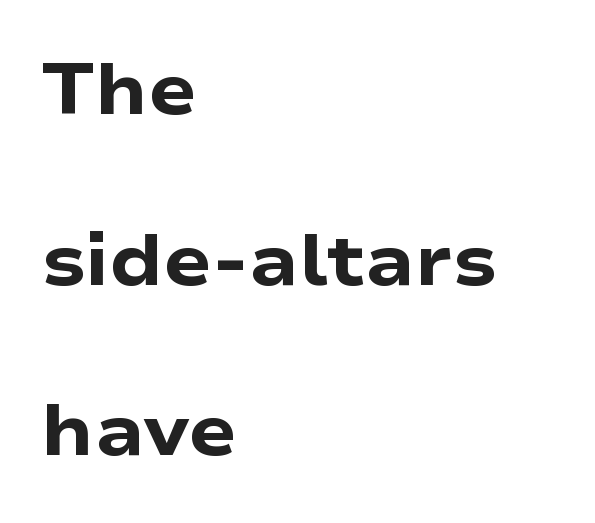
Q: Is the text bold? A: Yes.
Q: Is the text italic (slanted)? A: No, it is upright.
Q: Is the typeface a serif or a sans-serif typeface? A: Sans-serif.
Q: Is the text underlined? A: No.
Q: How is the paragraph aligned? A: Left-aligned.
Q: Is the spacing between letters normal or unusually wide? A: Normal.
Q: Is the spacing between lines tight, normal or loose? A: Loose.
Q: Width (condensed, normal, or wide)? A: Wide.
Q: Stroke contrast? A: Low.
Q: x-height? A: Medium.
Q: Monospaced? A: No.
